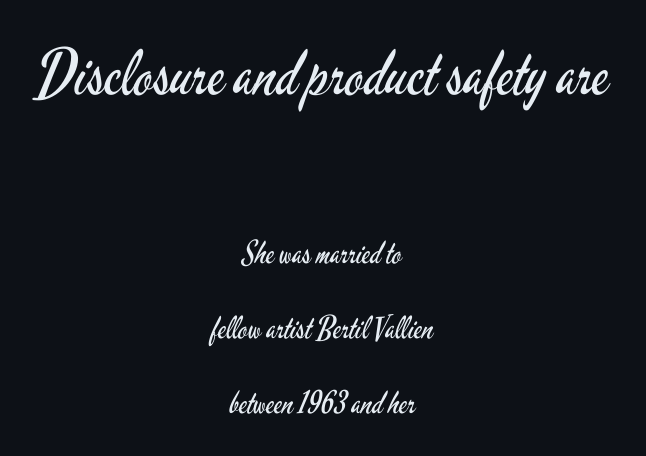
The block of text is sparse from top to bottom, with ample space between rows. The letters look calm and open, with moderate or lighter stems. Is this a fixed-width face? No — the glyphs have proportional, varying widths. The letterforms sit shoulder to shoulder at normal distance.
